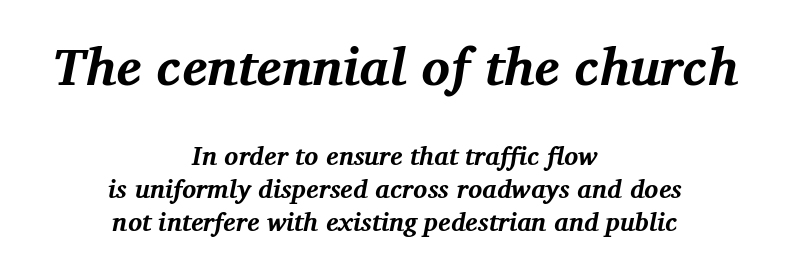
{"serif": "yes", "italic": "yes", "lean": "right", "slant_degrees": 11, "bold": "yes", "weight": "bold", "width": "normal", "stroke_contrast": "medium", "x_height": "medium", "monospaced": "no", "underline": "no", "align": "center", "line_spacing": "normal", "line_spacing_ratio": 1.26, "letter_spacing": "normal", "letter_spacing_em": 0.0, "larger_block": "first", "size_ratio": 2.04, "glyph_px": 53}
